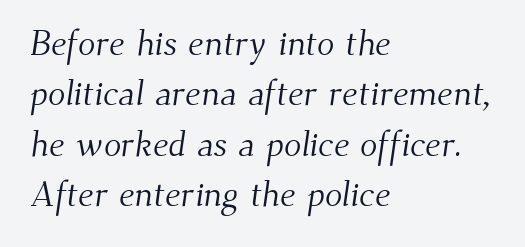
The image shows 36 px light serif type; set left-aligned, normal line spacing (1.4x), normal letter spacing, not underlined; medium stroke contrast and a small x-height.
